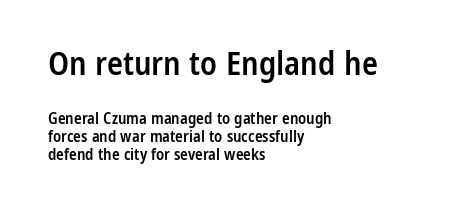
Q: Is the text bold? A: Semi-bold.
Q: Is the text italic (slanted)? A: No, it is upright.
Q: Is the typeface a serif or a sans-serif typeface? A: Sans-serif.
Q: Is the text underlined? A: No.
Q: How is the paragraph aligned? A: Left-aligned.
Q: Is the spacing between letters normal or unusually wide? A: Normal.
Q: Is the spacing between lines tight, normal or loose? A: Tight.
Q: Which block of text is set in a larger size, the first (top) or the second (bottom)? A: The first (top) one.
Q: Width (condensed, normal, or wide)? A: Condensed.
Q: Stroke contrast? A: Low.
Q: x-height? A: Medium.
Q: Monospaced? A: No.
